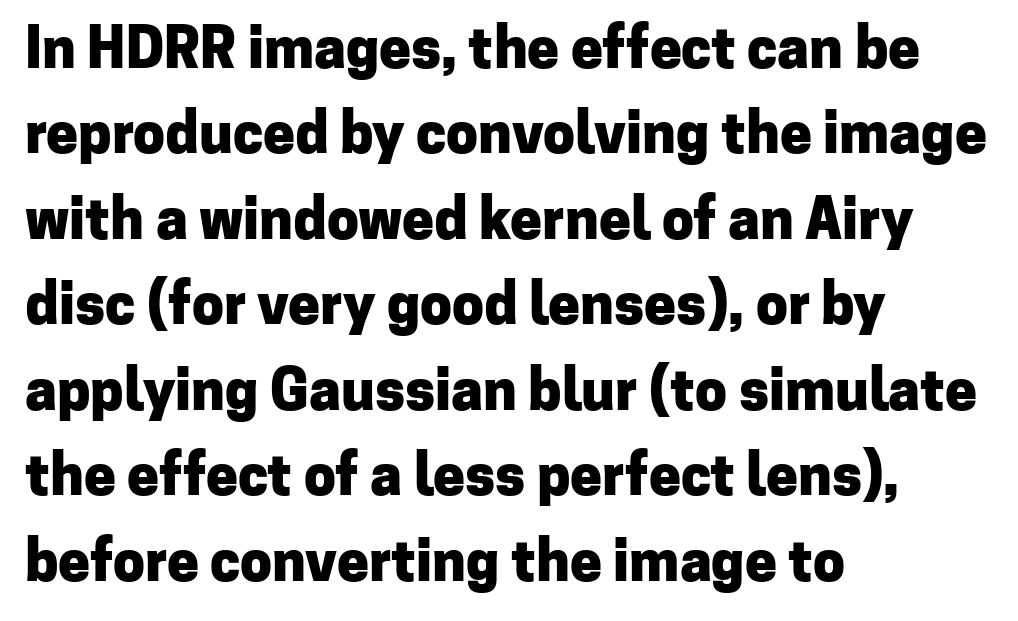
{"serif": "no", "italic": "no", "bold": "yes", "weight": "heavy", "width": "normal", "stroke_contrast": "low", "x_height": "medium", "monospaced": "no", "underline": "no", "align": "left", "line_spacing": "normal", "line_spacing_ratio": 1.5, "letter_spacing": "normal", "letter_spacing_em": 0.0, "glyph_px": 57}
